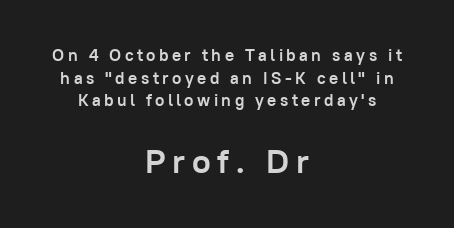
The image shows 34 px semibold sans-serif type, upright; set centered, normal line spacing (1.33x), unusually wide letter spacing (+0.2 em), not underlined; the second (bottom) block is 2.0x larger; low stroke contrast and a medium x-height.
